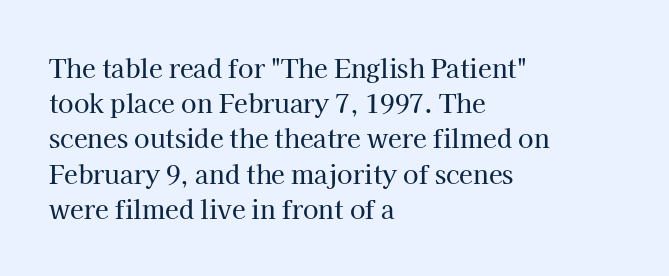
Q: Is the text italic (slanted)? A: No, it is upright.
Q: Is the text underlined? A: No.
Q: How is the paragraph aligned? A: Left-aligned.
Q: Is the spacing between letters normal or unusually wide? A: Normal.
Q: Is the spacing between lines tight, normal or loose? A: Normal.
